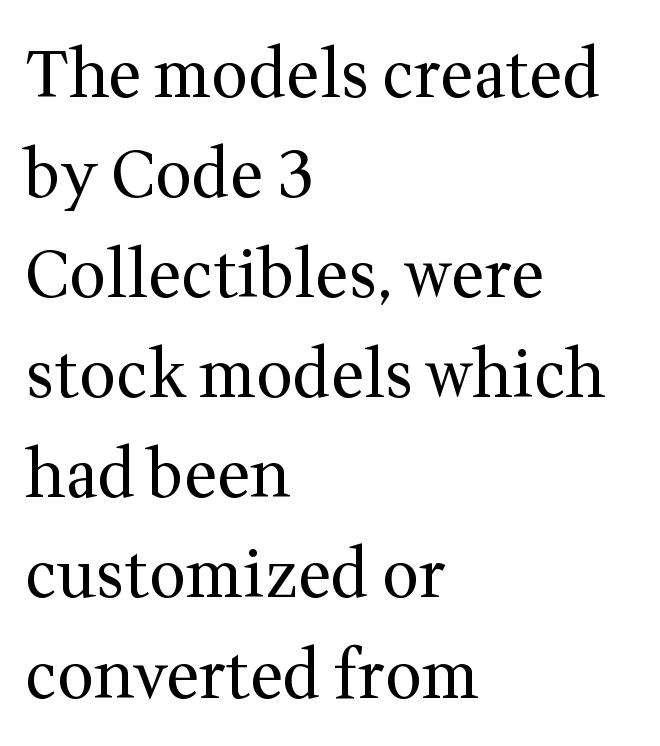
{"serif": "yes", "italic": "no", "bold": "no", "weight": "regular", "width": "normal", "stroke_contrast": "medium", "x_height": "medium", "monospaced": "no", "underline": "no", "align": "left", "line_spacing": "normal", "line_spacing_ratio": 1.54, "letter_spacing": "normal", "letter_spacing_em": 0.0, "glyph_px": 65}
